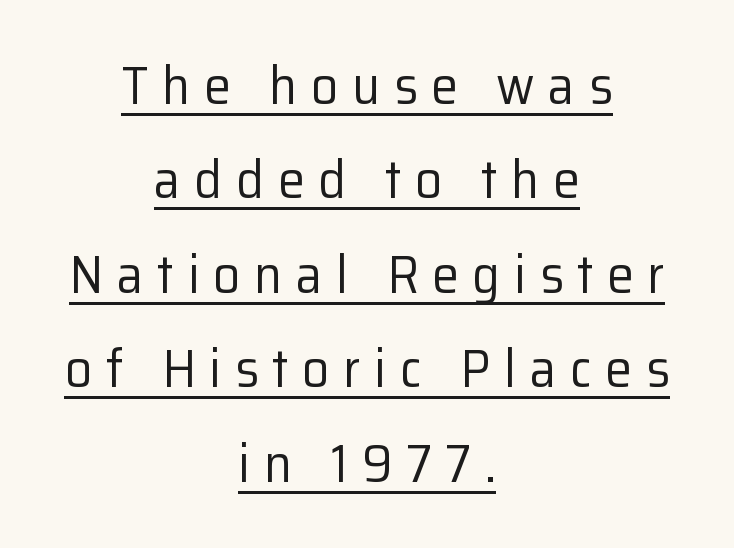
The image shows 54 px regular-weight sans-serif type, upright; set centered, line spacing 1.75x, unusually wide letter spacing (+0.25 em), underlined; low stroke contrast and a medium x-height.
